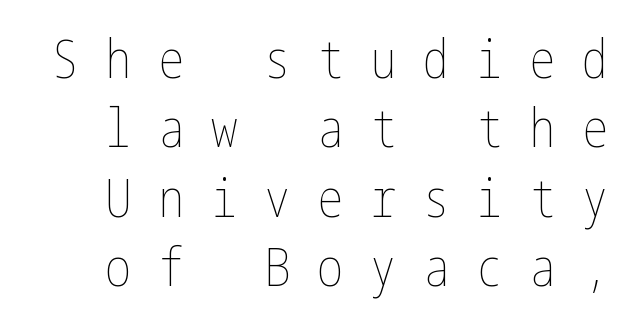
Unbolded letterforms with no extra heft. Descender tails drop into unmarked territory. Vertical spacing — default. Between one letter and the next there's a generous, obvious gap. Every character sits straight up, as roman type does.
